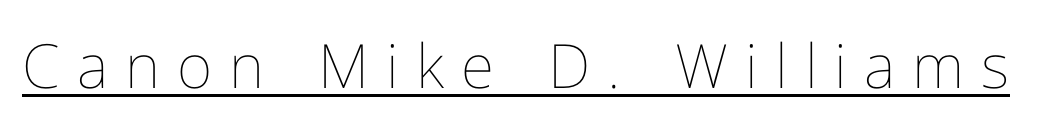
Q: Is the text bold? A: No.
Q: Is the text italic (slanted)? A: No, it is upright.
Q: Is the text underlined? A: Yes.
Q: Is the spacing between letters normal or unusually wide? A: Unusually wide.
Q: Width (condensed, normal, or wide)? A: Normal.
Q: Stroke contrast? A: Low.
Q: x-height? A: Medium.
Q: Monospaced? A: No.
